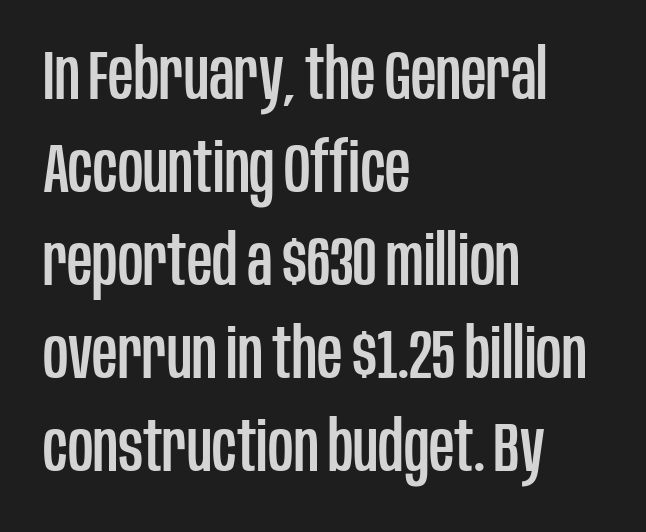
{"serif": "no", "italic": "no", "width": "condensed", "stroke_contrast": "low", "x_height": "large", "monospaced": "no", "underline": "no", "align": "left", "line_spacing": "normal", "line_spacing_ratio": 1.33, "letter_spacing": "normal", "letter_spacing_em": 0.0, "glyph_px": 70}
